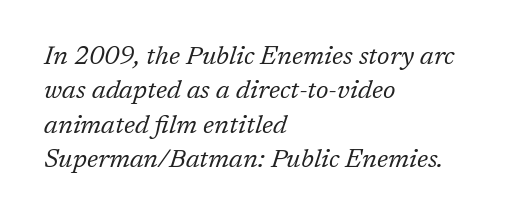
Q: Is the text bold? A: No.
Q: Is the text italic (slanted)? A: Yes, it leans right by about 17 degrees.
Q: Is the text underlined? A: No.
Q: How is the paragraph aligned? A: Left-aligned.
Q: Is the spacing between letters normal or unusually wide? A: Normal.
Q: Is the spacing between lines tight, normal or loose? A: Normal.
